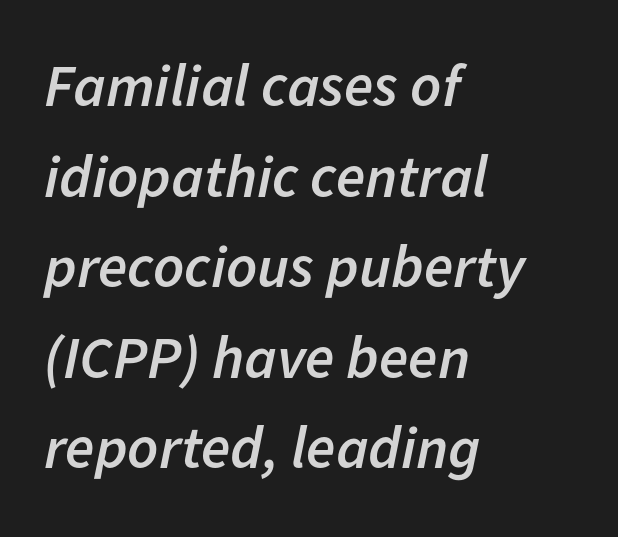
Q: Is the text bold? A: Semi-bold.
Q: Is the text italic (slanted)? A: Yes, it leans right by about 11 degrees.
Q: Is the text underlined? A: No.
Q: How is the paragraph aligned? A: Left-aligned.
Q: Is the spacing between letters normal or unusually wide? A: Normal.
Q: Is the spacing between lines tight, normal or loose? A: Normal.
Q: Width (condensed, normal, or wide)? A: Normal.
Q: Stroke contrast? A: Low.
Q: x-height? A: Medium.
Q: Monospaced? A: No.
